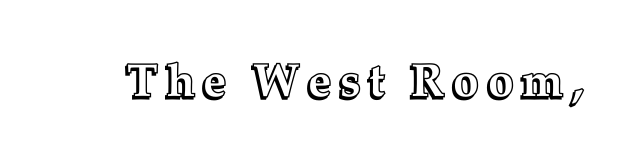
Q: Is the text italic (slanted)? A: No, it is upright.
Q: Is the text underlined? A: No.
Q: Width (condensed, normal, or wide)? A: Normal.
Q: x-height? A: Medium.
Q: Monospaced? A: No.
